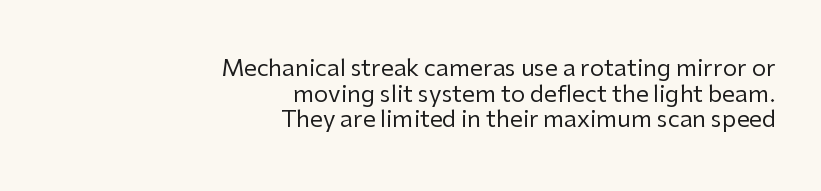
{"italic": "no", "bold": "no", "underline": "no", "align": "right", "line_spacing": "tight", "line_spacing_ratio": 1.11, "letter_spacing": "normal", "letter_spacing_em": 0.0, "glyph_px": 23}
